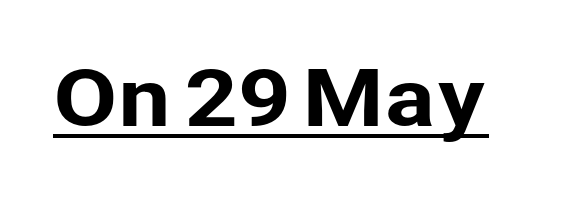
The image shows 77 px sans-serif type, upright; set normal letter spacing, underlined; low stroke contrast and a medium x-height.
